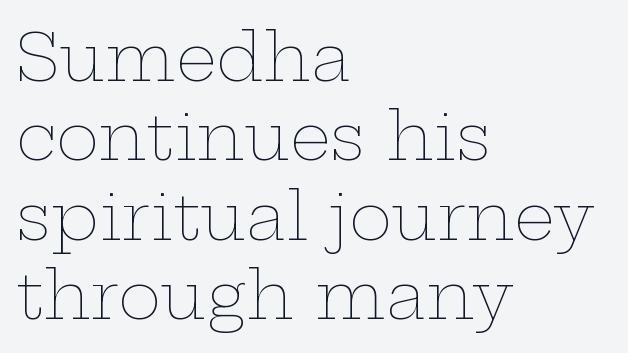
Q: Is the text bold? A: No.
Q: Is the text italic (slanted)? A: No, it is upright.
Q: Is the text underlined? A: No.
Q: How is the paragraph aligned? A: Left-aligned.
Q: Is the spacing between letters normal or unusually wide? A: Normal.
Q: Width (condensed, normal, or wide)? A: Wide.
Q: Stroke contrast? A: Low.
Q: x-height? A: Medium.
Q: Monospaced? A: No.
